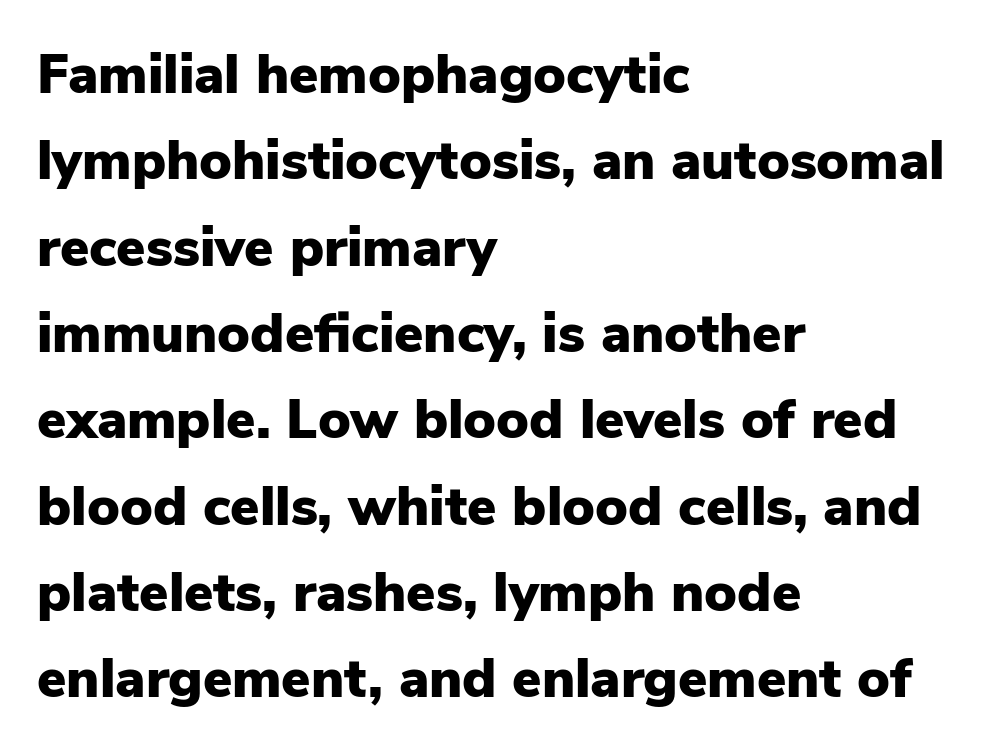
Q: Is the text bold? A: Yes.
Q: Is the text italic (slanted)? A: No, it is upright.
Q: Is the typeface a serif or a sans-serif typeface? A: Sans-serif.
Q: Is the text underlined? A: No.
Q: How is the paragraph aligned? A: Left-aligned.
Q: Is the spacing between letters normal or unusually wide? A: Normal.
Q: Is the spacing between lines tight, normal or loose? A: Normal.
Q: Width (condensed, normal, or wide)? A: Normal.
Q: Stroke contrast? A: Low.
Q: x-height? A: Medium.
Q: Monospaced? A: No.
